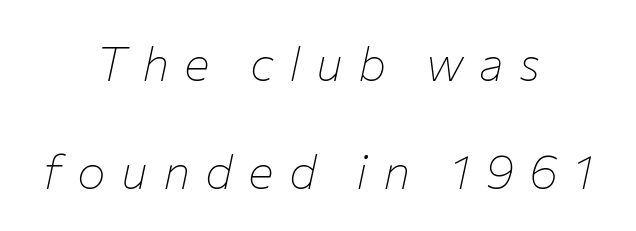
Q: Is the text bold? A: No.
Q: Is the text italic (slanted)? A: Yes, it leans right by about 12 degrees.
Q: Is the text underlined? A: No.
Q: How is the paragraph aligned? A: Centered.
Q: Is the spacing between letters normal or unusually wide? A: Unusually wide.
Q: Is the spacing between lines tight, normal or loose? A: Loose.
Q: Width (condensed, normal, or wide)? A: Normal.
Q: Stroke contrast? A: Low.
Q: x-height? A: Medium.
Q: Monospaced? A: No.
